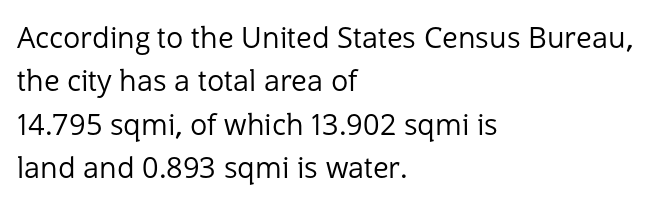
Q: Is the text bold? A: No.
Q: Is the text italic (slanted)? A: No, it is upright.
Q: Is the typeface a serif or a sans-serif typeface? A: Sans-serif.
Q: Is the text underlined? A: No.
Q: How is the paragraph aligned? A: Left-aligned.
Q: Is the spacing between letters normal or unusually wide? A: Normal.
Q: Is the spacing between lines tight, normal or loose? A: Normal.
Q: Width (condensed, normal, or wide)? A: Normal.
Q: Stroke contrast? A: Low.
Q: x-height? A: Medium.
Q: Monospaced? A: No.
